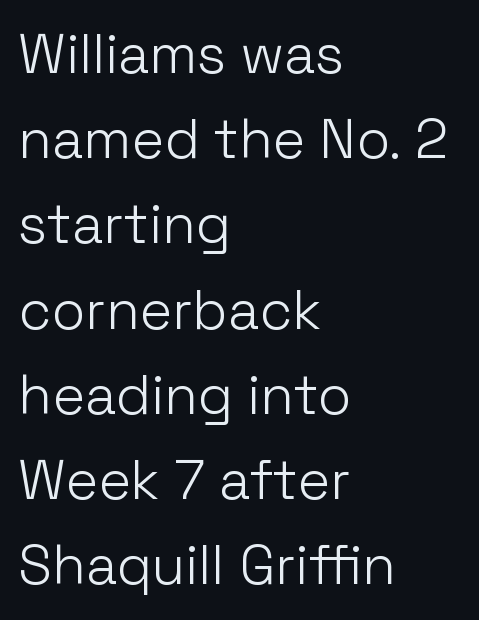
The image shows 55 px light sans-serif type, upright; set left-aligned, normal line spacing (1.55x), normal letter spacing, not underlined; low stroke contrast and a medium x-height.
